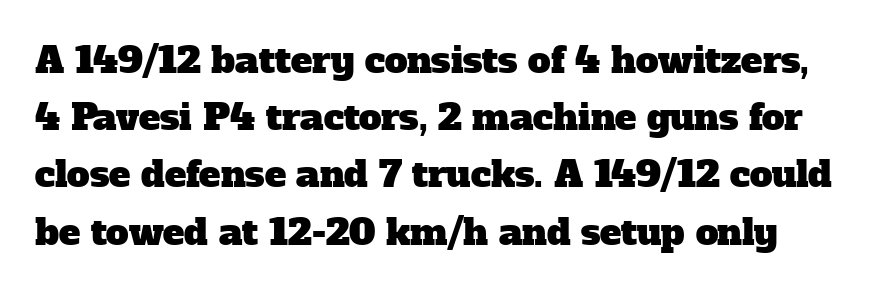
Q: Is the typeface a serif or a sans-serif typeface? A: Serif.
Q: Is the text underlined? A: No.
Q: Is the spacing between letters normal or unusually wide? A: Normal.
Q: Is the spacing between lines tight, normal or loose? A: Normal.
Q: Width (condensed, normal, or wide)? A: Normal.
Q: Stroke contrast? A: Low.
Q: x-height? A: Medium.
Q: Monospaced? A: No.
